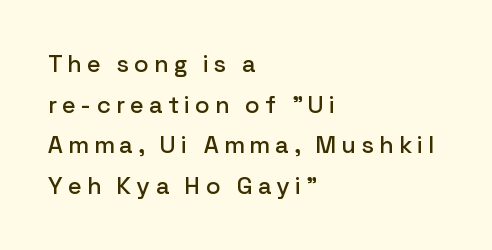
{"italic": "no", "underline": "no", "align": "left", "line_spacing": "normal", "line_spacing_ratio": 1.69, "letter_spacing": "wide", "letter_spacing_em": 0.23, "glyph_px": 24}
